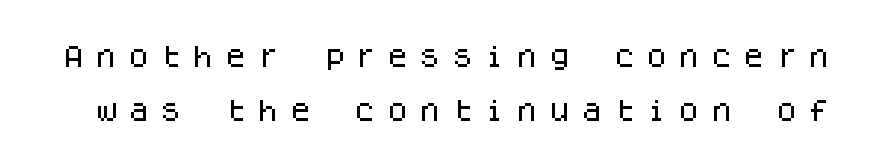
{"italic": "no", "underline": "no", "line_spacing": "loose", "line_spacing_ratio": 2.26, "letter_spacing": "wide", "letter_spacing_em": 0.35, "glyph_px": 24}
